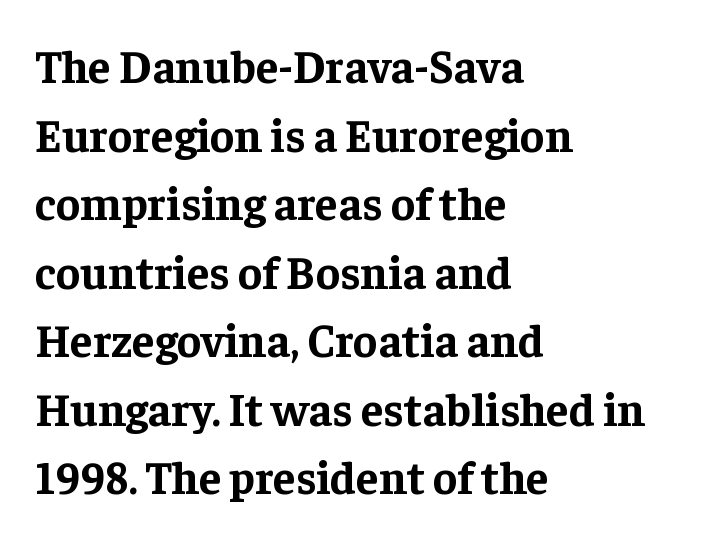
The image shows 46 px bold serif type, upright; set left-aligned, normal line spacing (1.49x), normal letter spacing, not underlined; low stroke contrast and a medium x-height.
